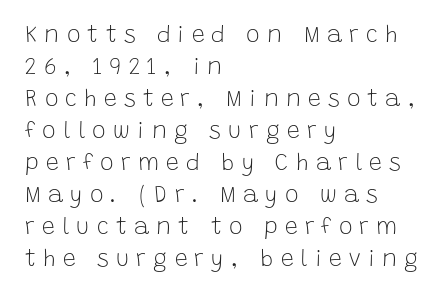
The image shows 23 px text type, upright; set left-aligned, normal line spacing (1.39x), unusually wide letter spacing (+0.31 em), not underlined.
